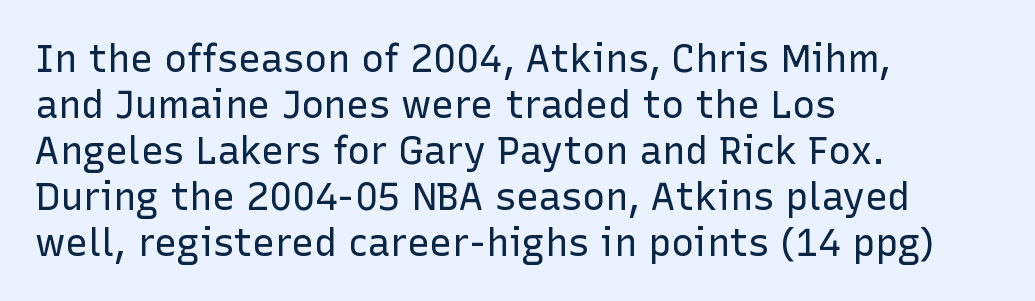
{"serif": "no", "italic": "no", "bold": "no", "weight": "regular", "width": "normal", "stroke_contrast": "low", "x_height": "medium", "monospaced": "no", "underline": "no", "align": "left", "line_spacing_ratio": 1.21, "letter_spacing": "normal", "letter_spacing_em": 0.0, "glyph_px": 38}
